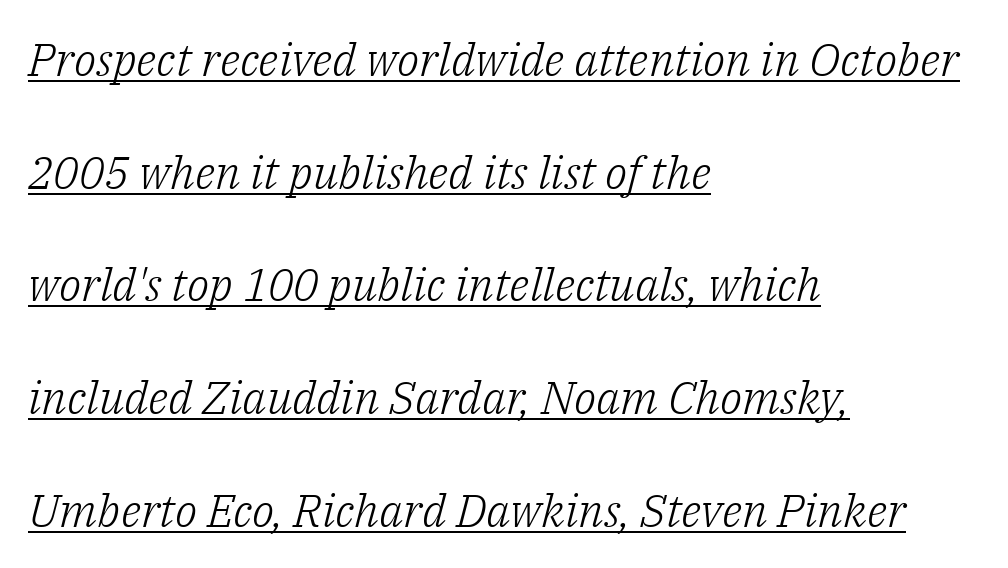
No letter is thick-stroked: the sample isn't bold. The designer went with a serif here, giving each stem small feet. How are the letters spaced? Ordinarily, with no added tracking. Would a proofreader flag this as italicized? Yes. Leftover space on each line is placed entirely after the last word. A typesetter would call this proportional, since set widths differ per character.
